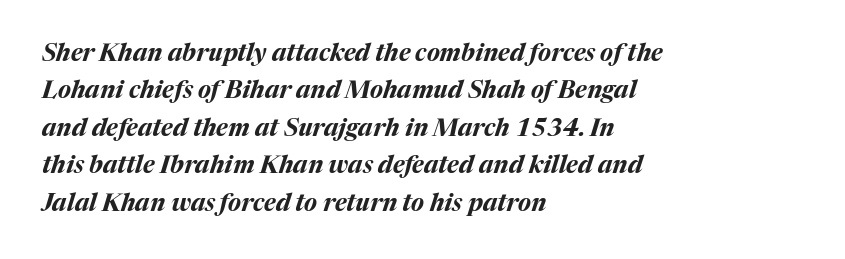
Clear beneath every line of the passage. The rows are spaced the way most documents space them. Line beginnings align vertically; line endings do not. Compared with an ordinary text face, these strokes are far heavier — a full bold. The rendering applies a slant to the glyphs. Honestly, the letter spacing is just normal — you wouldn't notice it.
